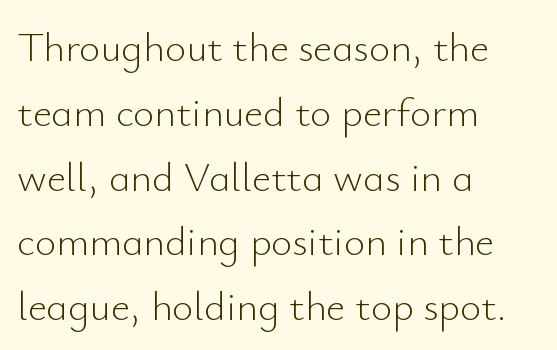
{"serif": "no", "italic": "no", "bold": "no", "weight": "light", "width": "normal", "stroke_contrast": "low", "x_height": "small", "monospaced": "no", "underline": "no", "align": "left", "line_spacing": "normal", "line_spacing_ratio": 1.58, "letter_spacing": "normal", "letter_spacing_em": 0.0, "glyph_px": 41}
